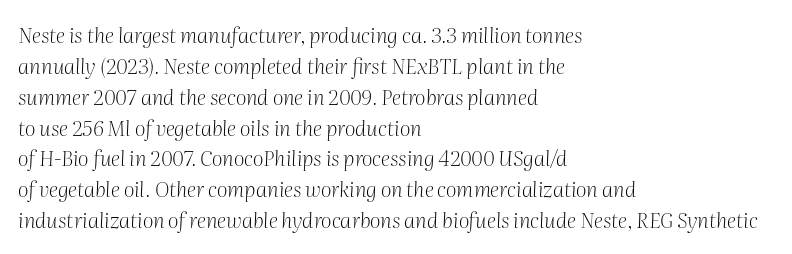
{"italic": "yes", "lean": "right", "slant_degrees": 2, "bold": "no", "underline": "no", "align": "left", "line_spacing": "normal", "line_spacing_ratio": 1.47, "letter_spacing": "normal", "letter_spacing_em": 0.0, "glyph_px": 21}
